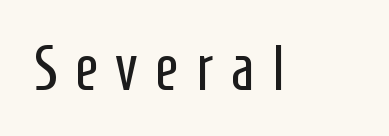
{"serif": "no", "italic": "no", "bold": "no", "weight": "regular", "width": "condensed", "stroke_contrast": "low", "x_height": "medium", "monospaced": "no", "underline": "no", "letter_spacing": "wide", "letter_spacing_em": 0.27, "glyph_px": 65}
